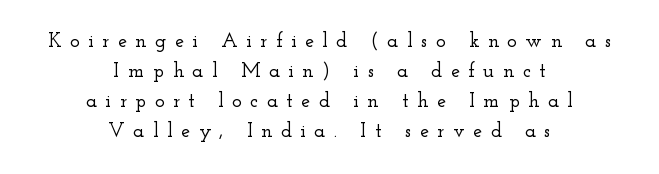
{"italic": "no", "underline": "no", "align": "center", "line_spacing": "normal", "line_spacing_ratio": 1.5, "letter_spacing": "wide", "letter_spacing_em": 0.43, "glyph_px": 20}
